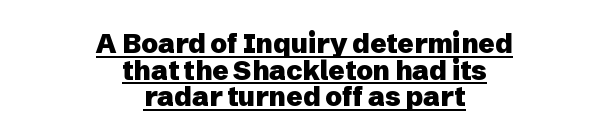
Q: Is the text bold? A: Yes.
Q: Is the text italic (slanted)? A: No, it is upright.
Q: Is the text underlined? A: Yes.
Q: How is the paragraph aligned? A: Centered.
Q: Is the spacing between letters normal or unusually wide? A: Normal.
Q: Is the spacing between lines tight, normal or loose? A: Tight.
